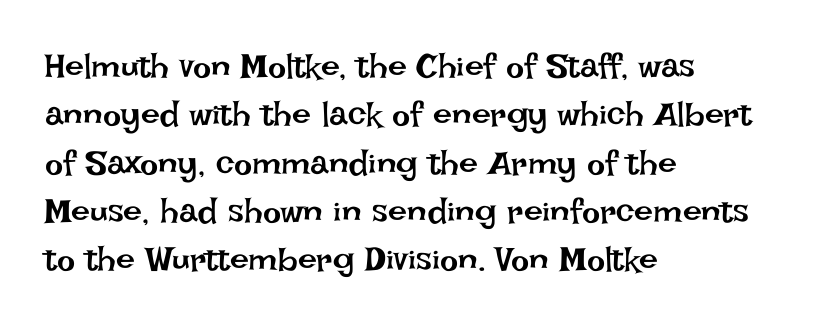
A normal amount of white space separates one row of letters from the next. Is the block centered? No — it sits flush against the left margin. Each word holds together tightly as a unit, with standard inter-letter gaps. Beneath every word, the page is bare. Bold? No — there's no thickening of the strokes.
